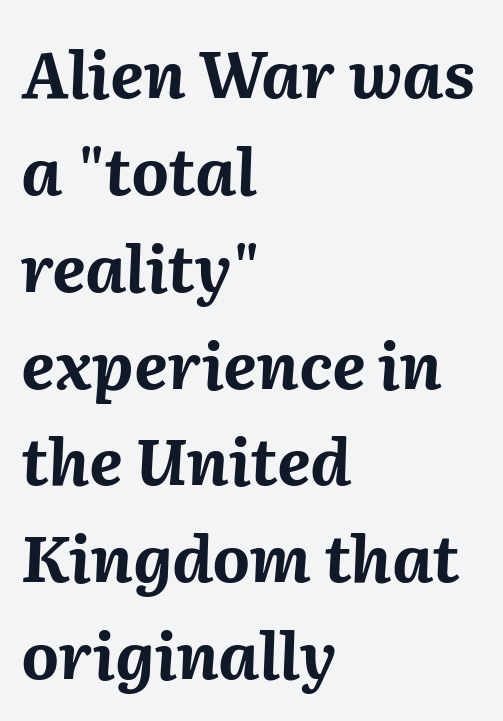
Its strokes are broad and dark, the hallmark of bold type. Beneath every word, the page is bare. These lines are rendered in a variable-pitch font. Glyph-to-glyph distance matches everyday printed text. In terms of posture, this sample is oblique. Reading down the block, your eye returns to a fixed left position each line.
